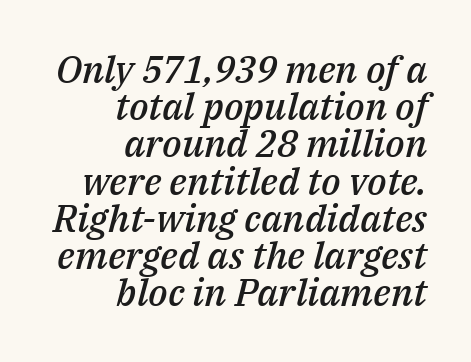
Q: Is the text bold? A: Semi-bold.
Q: Is the text italic (slanted)? A: Yes, it leans right by about 14 degrees.
Q: Is the text underlined? A: No.
Q: How is the paragraph aligned? A: Right-aligned.
Q: Is the spacing between letters normal or unusually wide? A: Normal.
Q: Is the spacing between lines tight, normal or loose? A: Tight.
Q: Width (condensed, normal, or wide)? A: Normal.
Q: Stroke contrast? A: Medium.
Q: x-height? A: Medium.
Q: Monospaced? A: No.
